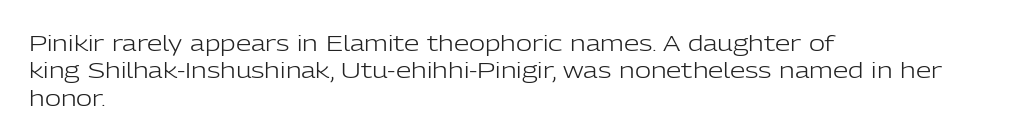
Q: Is the text bold? A: No.
Q: Is the text italic (slanted)? A: No, it is upright.
Q: Is the text underlined? A: No.
Q: How is the paragraph aligned? A: Left-aligned.
Q: Is the spacing between letters normal or unusually wide? A: Normal.
Q: Is the spacing between lines tight, normal or loose? A: Normal.
